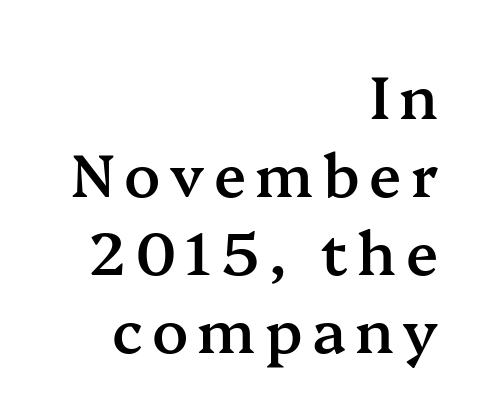
Honestly, there is no underline to notice here at all. The lines are quadded right. Spacing verdict: proportional, widths tailored to each character. Type style note: has serifs. Notice the strokes are somewhat thickened but not fully heavy: this is a semibold. Notice how descenders clear the ascenders below comfortably — that's standard leading.
